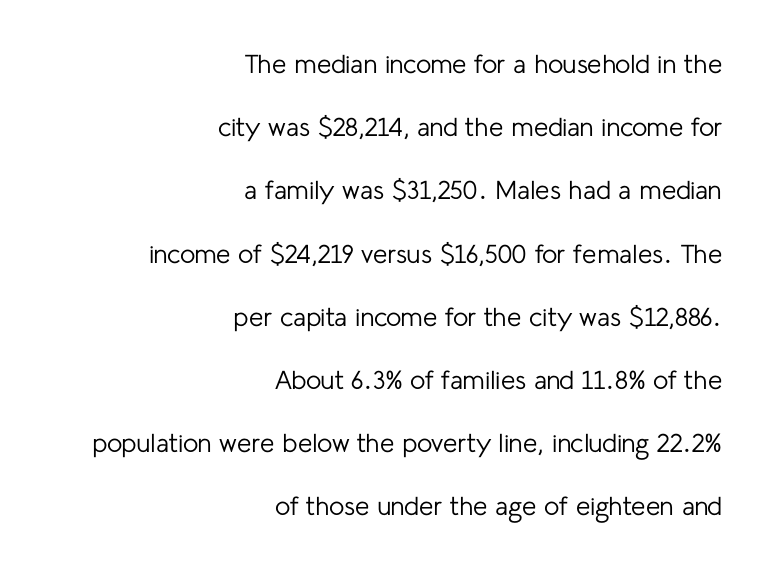
What's the leading like? Stretched, with rows far apart. Nothing unusual about the tracking: characters are spaced as the font intends. Line ends are locked; line starts wander. A quiet, ordinary-to-light weight characterises the typeface. It's the straight-up-and-down kind of type. The glyphs are unaccompanied by any horizontal stroke below them.
